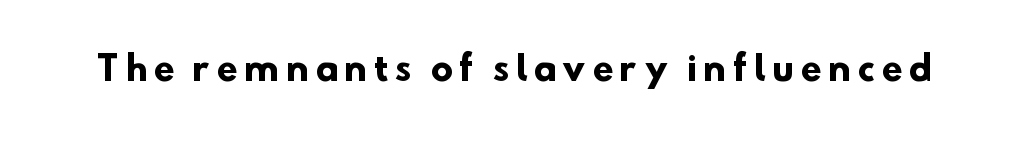
Words appear elongated and porous because spacing is wide. Here the designer chose a conventional face with non-uniform glyph widths. Underline: absent. Its strokes are broad and dark, the hallmark of bold type. This rendering employs a face without finishing strokes, i.e., a sans-serif.
